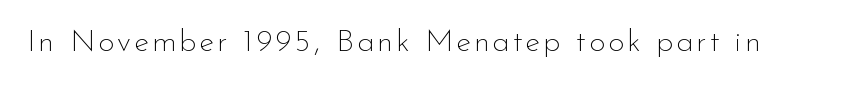
{"serif": "no", "italic": "no", "bold": "no", "weight": "thin", "width": "normal", "stroke_contrast": "low", "x_height": "small", "monospaced": "no", "underline": "no", "glyph_px": 31}
